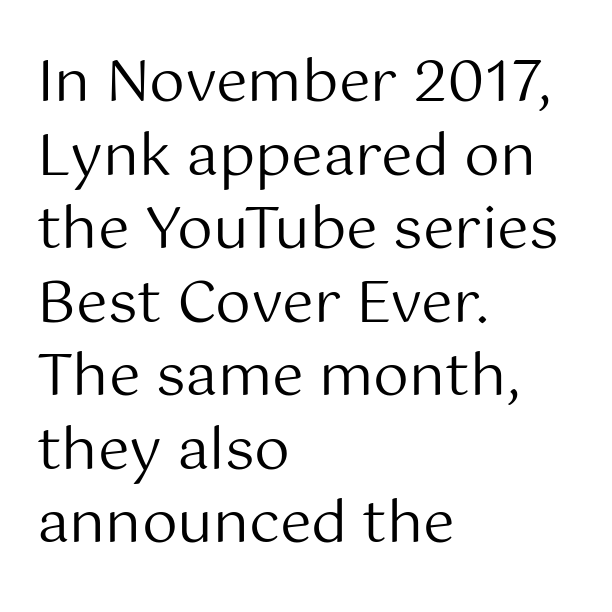
Q: Is the text bold? A: No.
Q: Is the text italic (slanted)? A: No, it is upright.
Q: Is the typeface a serif or a sans-serif typeface? A: Sans-serif.
Q: Is the text underlined? A: No.
Q: How is the paragraph aligned? A: Left-aligned.
Q: Is the spacing between letters normal or unusually wide? A: Normal.
Q: Is the spacing between lines tight, normal or loose? A: Normal.
Q: Width (condensed, normal, or wide)? A: Normal.
Q: Stroke contrast? A: Medium.
Q: x-height? A: Medium.
Q: Monospaced? A: No.
